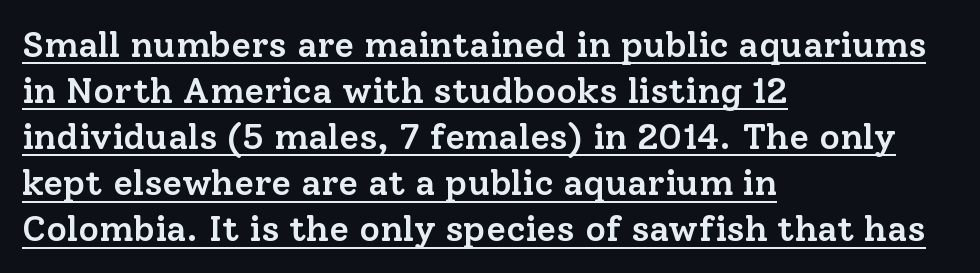
{"serif": "yes", "italic": "no", "bold": "semi", "weight": "semibold", "width": "normal", "stroke_contrast": "low", "x_height": "medium", "monospaced": "no", "underline": "yes", "align": "left", "line_spacing": "normal", "line_spacing_ratio": 1.28, "letter_spacing": "normal", "letter_spacing_em": 0.0, "glyph_px": 36}
